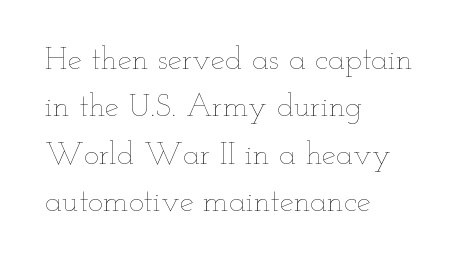
Q: Is the text bold? A: No.
Q: Is the text italic (slanted)? A: No, it is upright.
Q: Is the text underlined? A: No.
Q: How is the paragraph aligned? A: Left-aligned.
Q: Is the spacing between letters normal or unusually wide? A: Normal.
Q: Is the spacing between lines tight, normal or loose? A: Normal.
Q: Width (condensed, normal, or wide)? A: Wide.
Q: Stroke contrast? A: Low.
Q: x-height? A: Small.
Q: Monospaced? A: No.
